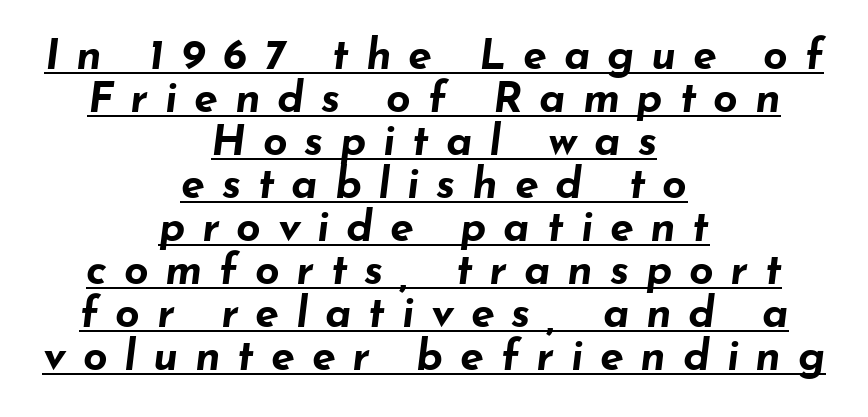
The image shows 43 px bold, wide type, italic (leaning right); set centered, tight line spacing (1.0x), unusually wide letter spacing (+0.39 em), underlined; low stroke contrast and a small x-height.
